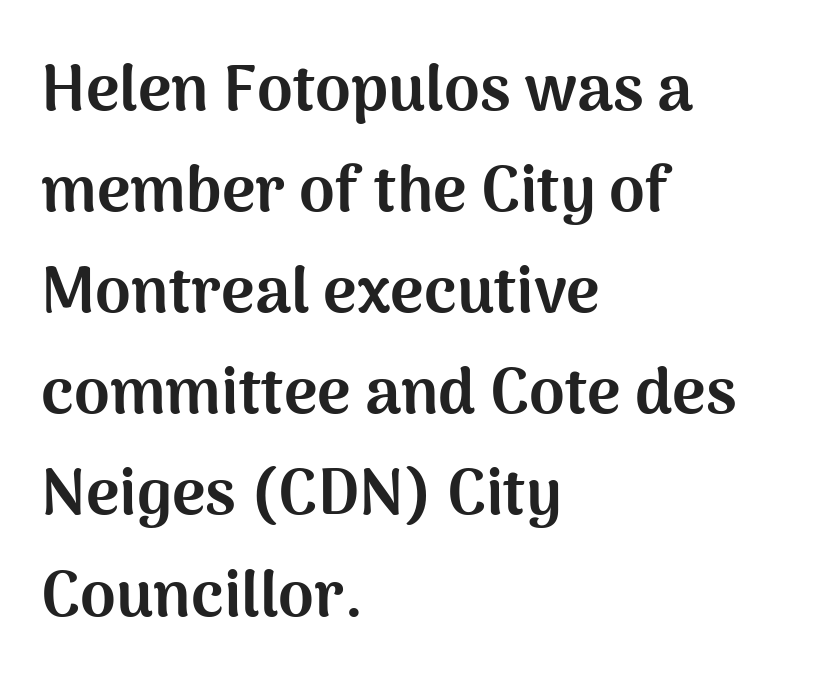
Q: Is the text bold? A: Yes.
Q: Is the text italic (slanted)? A: No, it is upright.
Q: Is the typeface a serif or a sans-serif typeface? A: Sans-serif.
Q: Is the text underlined? A: No.
Q: How is the paragraph aligned? A: Left-aligned.
Q: Is the spacing between letters normal or unusually wide? A: Normal.
Q: Is the spacing between lines tight, normal or loose? A: Normal.
Q: Width (condensed, normal, or wide)? A: Normal.
Q: Stroke contrast? A: Medium.
Q: x-height? A: Medium.
Q: Monospaced? A: No.
